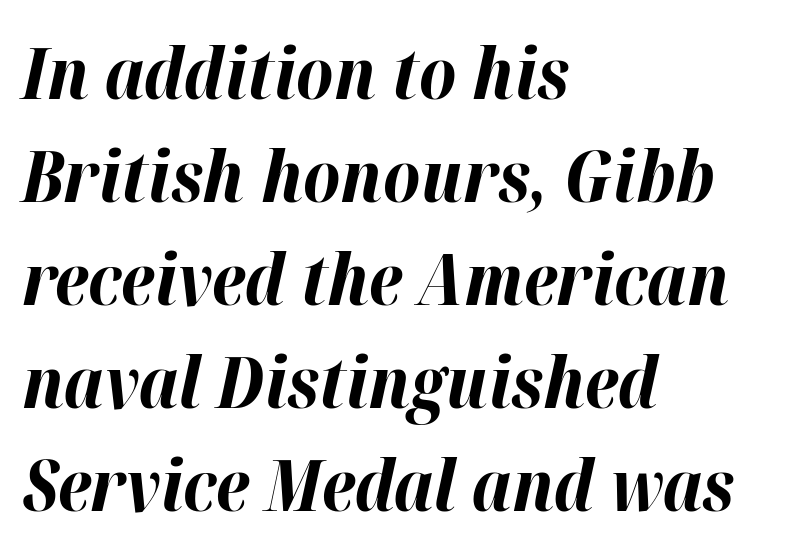
{"italic": "yes", "lean": "right", "slant_degrees": 12, "bold": "yes", "weight": "bold", "width": "normal", "stroke_contrast": "high", "x_height": "medium", "monospaced": "no", "underline": "no", "align": "left", "line_spacing": "normal", "line_spacing_ratio": 1.43, "letter_spacing": "normal", "letter_spacing_em": 0.0, "glyph_px": 72}
